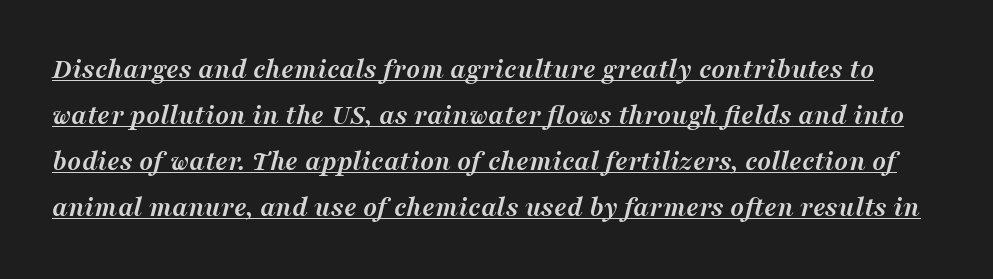
Letterform terminals end in serifs throughout the passage. The designer left line spacing at the default. The specimen includes a rule beneath the text block's lines. Proportional: the letters do not fall into vertical columns. The typography opts for an oblique posture over an upright one. Letter spacing: default.
